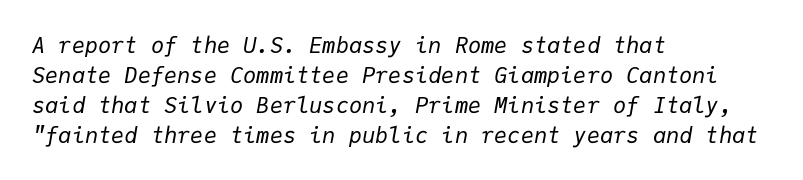
Q: Is the text bold? A: No.
Q: Is the text italic (slanted)? A: Yes, it leans right by about 9 degrees.
Q: Is the text underlined? A: No.
Q: How is the paragraph aligned? A: Left-aligned.
Q: Is the spacing between letters normal or unusually wide? A: Normal.
Q: Is the spacing between lines tight, normal or loose? A: Normal.
